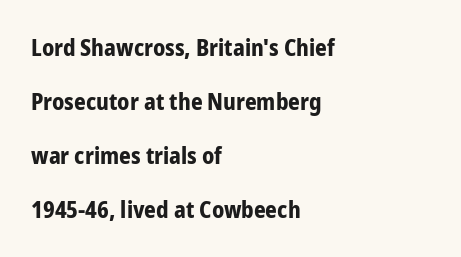
Q: Is the text bold? A: Yes.
Q: Is the text italic (slanted)? A: No, it is upright.
Q: Is the text underlined? A: No.
Q: How is the paragraph aligned? A: Left-aligned.
Q: Is the spacing between letters normal or unusually wide? A: Normal.
Q: Is the spacing between lines tight, normal or loose? A: Loose.
